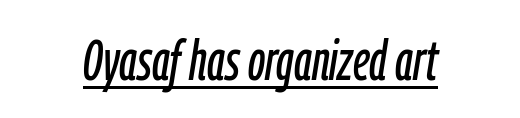
The image shows 56 px condensed type, italic (leaning right); set normal letter spacing, underlined; low stroke contrast and a medium x-height.
